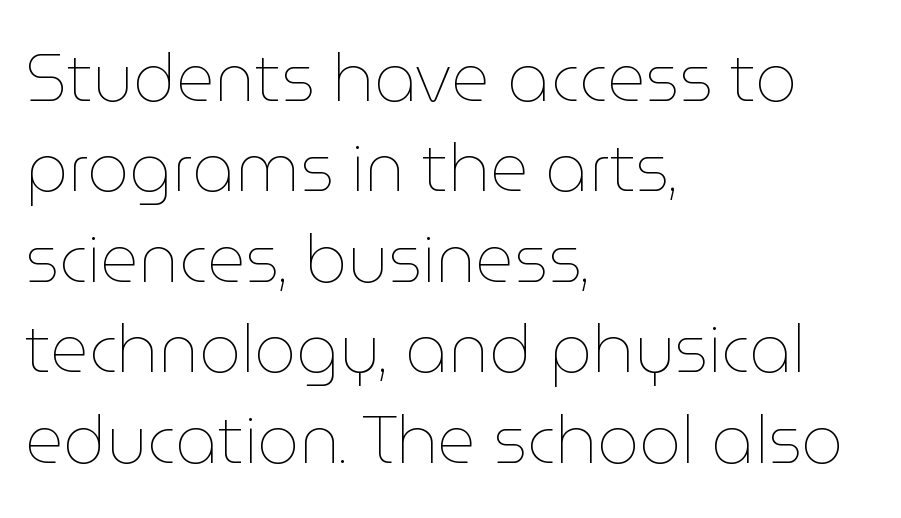
{"italic": "no", "bold": "no", "weight": "thin", "width": "normal", "stroke_contrast": "low", "x_height": "medium", "monospaced": "no", "underline": "no", "align": "left", "line_spacing": "normal", "line_spacing_ratio": 1.37, "letter_spacing": "normal", "letter_spacing_em": 0.0, "glyph_px": 66}
